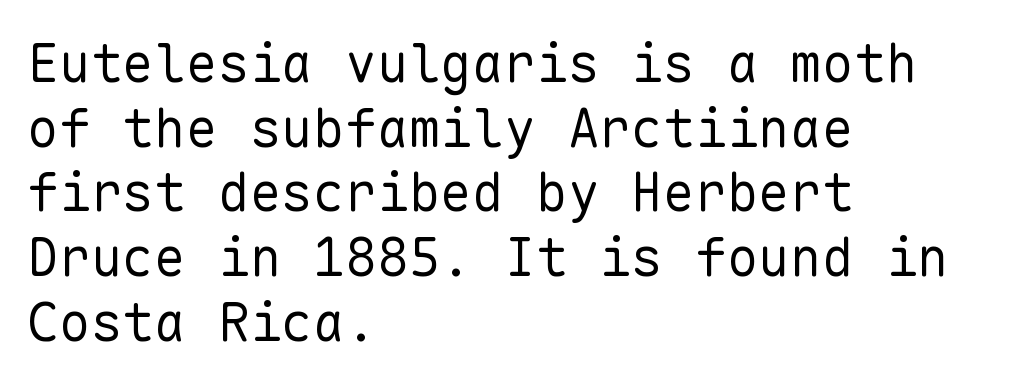
Nope, no serifs anywhere on these letters. Each word holds together tightly as a unit, with standard inter-letter gaps. The passage shown is not bold in any degree. Casual observation: everything's shoved over to the left. A clean baseline with only descenders dipping below it.
